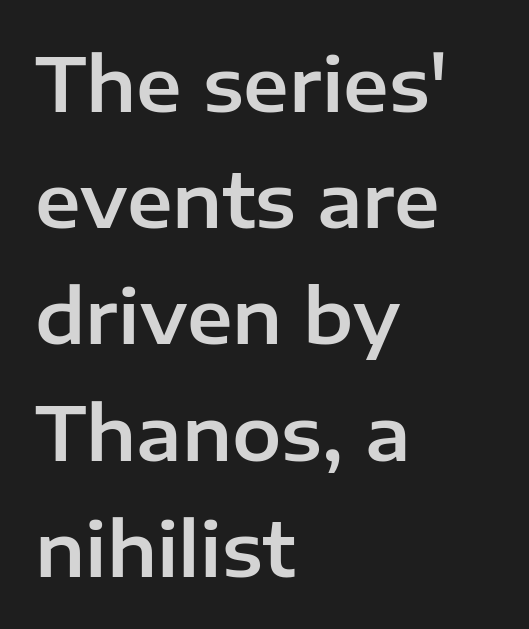
{"serif": "no", "italic": "no", "width": "normal", "stroke_contrast": "low", "x_height": "medium", "monospaced": "no", "underline": "no", "align": "left", "line_spacing": "normal", "line_spacing_ratio": 1.57, "letter_spacing": "normal", "letter_spacing_em": 0.0, "glyph_px": 74}
